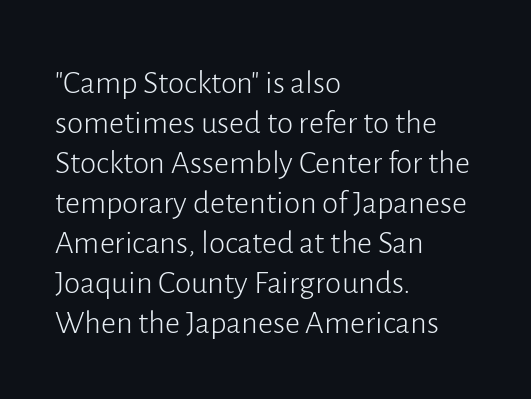
{"serif": "no", "italic": "no", "bold": "no", "weight": "light", "width": "normal", "stroke_contrast": "low", "x_height": "medium", "monospaced": "no", "underline": "no", "align": "left", "line_spacing_ratio": 1.21, "letter_spacing": "normal", "letter_spacing_em": 0.0, "glyph_px": 33}
